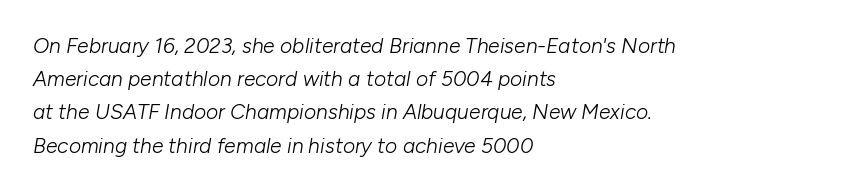
{"italic": "yes", "lean": "right", "slant_degrees": 10, "bold": "no", "underline": "no", "align": "left", "line_spacing": "normal", "line_spacing_ratio": 1.58, "letter_spacing": "normal", "letter_spacing_em": 0.0, "glyph_px": 21}
